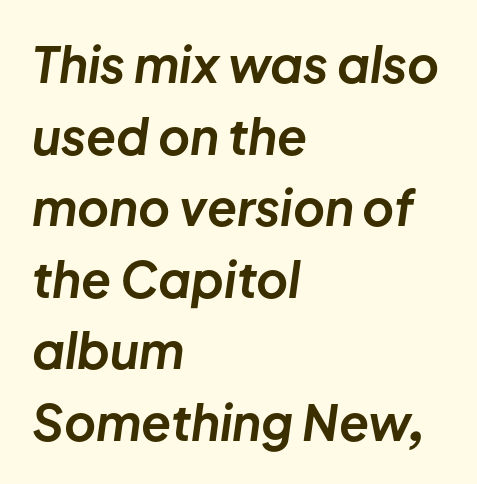
The image shows 49 px bold type, italic (leaning right); set left-aligned, normal line spacing (1.46x), normal letter spacing, not underlined; low stroke contrast and a medium x-height.
